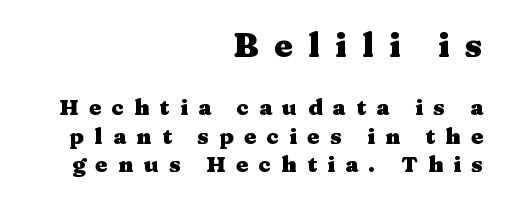
{"serif": "yes", "italic": "no", "bold": "yes", "weight": "heavy", "width": "wide", "stroke_contrast": "medium", "x_height": "medium", "monospaced": "no", "underline": "no", "align": "right", "line_spacing": "normal", "line_spacing_ratio": 1.3, "letter_spacing": "wide", "letter_spacing_em": 0.47, "larger_block": "first", "size_ratio": 1.5, "glyph_px": 33}
